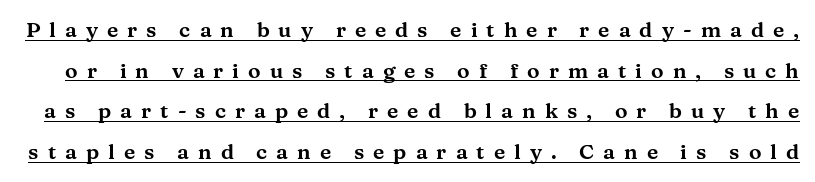
Q: Is the text italic (slanted)? A: No, it is upright.
Q: Is the text underlined? A: Yes.
Q: Is the spacing between letters normal or unusually wide? A: Unusually wide.
Q: Is the spacing between lines tight, normal or loose? A: Loose.
